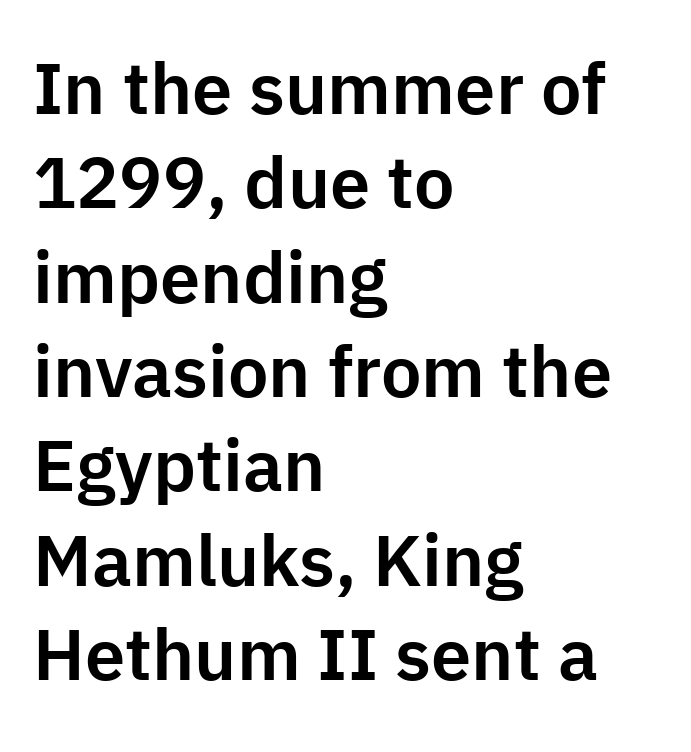
Q: Is the text italic (slanted)? A: No, it is upright.
Q: Is the typeface a serif or a sans-serif typeface? A: Sans-serif.
Q: Is the text underlined? A: No.
Q: How is the paragraph aligned? A: Left-aligned.
Q: Is the spacing between letters normal or unusually wide? A: Normal.
Q: Is the spacing between lines tight, normal or loose? A: Normal.
Q: Width (condensed, normal, or wide)? A: Normal.
Q: Stroke contrast? A: Low.
Q: x-height? A: Medium.
Q: Monospaced? A: No.
